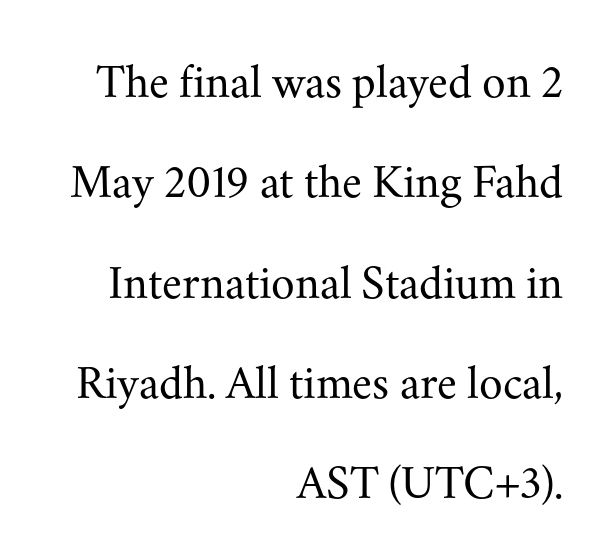
Counters stay open thanks to moderate or lighter strokes. Is the block centered? No — it sits flush against the right margin. Anything drawn beneath the words? Only blank space. These lines keep a tight, regular rhythm from letter to letter. Think of a printed novel: that variable character pitch is what you see here. Every character sits straight up, as roman type does.
